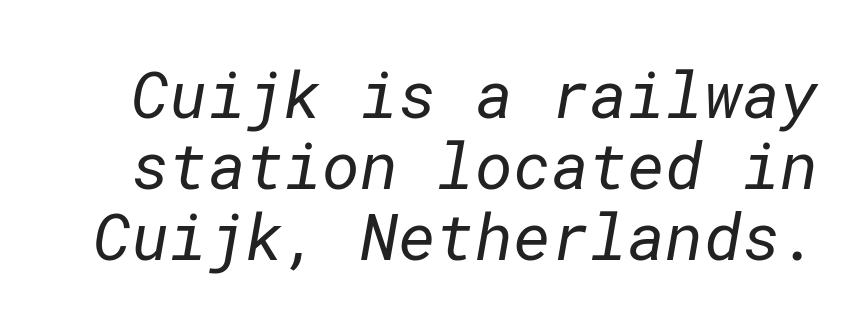
The image shows 65 px regular-weight sans-serif type; set tight line spacing (1.09x), normal letter spacing, not underlined; low stroke contrast and a medium x-height.
